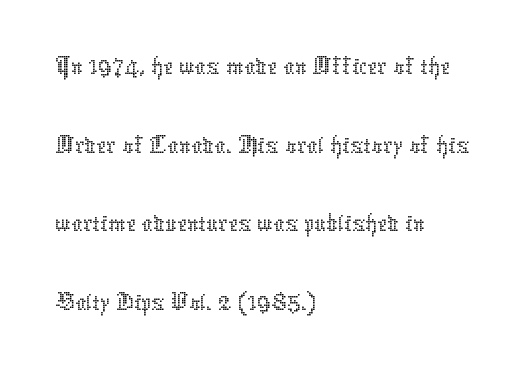
Q: Is the text bold? A: No.
Q: Is the text italic (slanted)? A: No, it is upright.
Q: Is the text underlined? A: No.
Q: How is the paragraph aligned? A: Left-aligned.
Q: Is the spacing between letters normal or unusually wide? A: Normal.
Q: Is the spacing between lines tight, normal or loose? A: Normal.
Q: Width (condensed, normal, or wide)? A: Normal.
Q: Stroke contrast? A: Low.
Q: x-height? A: Medium.
Q: Monospaced? A: No.
